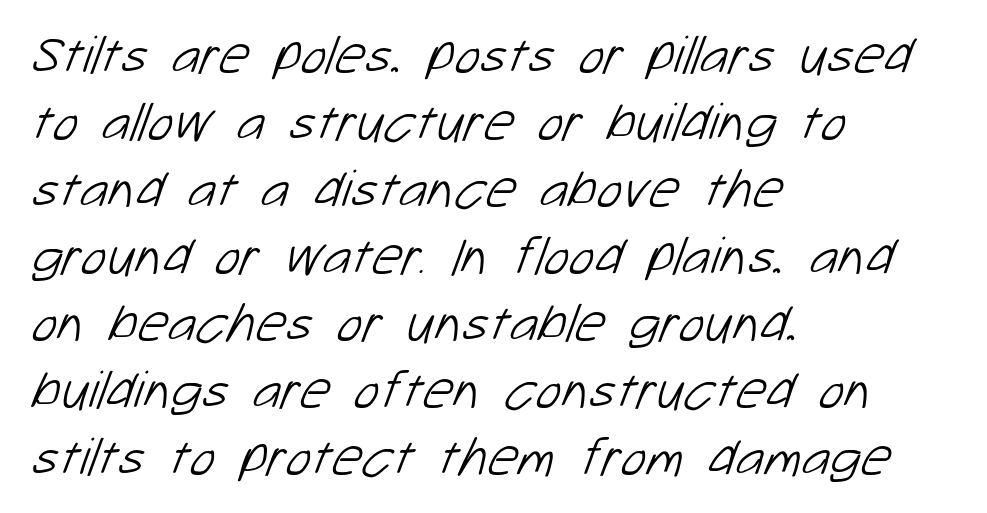
A typesetter would call this proportional, since set widths differ per character. Ink coverage per letter is moderate at most. Reading down the block, your eye returns to a fixed left position each line. Between one letter and the next there's only the usual sliver of space. This is sans-serif lettering, the kind often seen on screens and signage. Has an underline been added? It has not.
